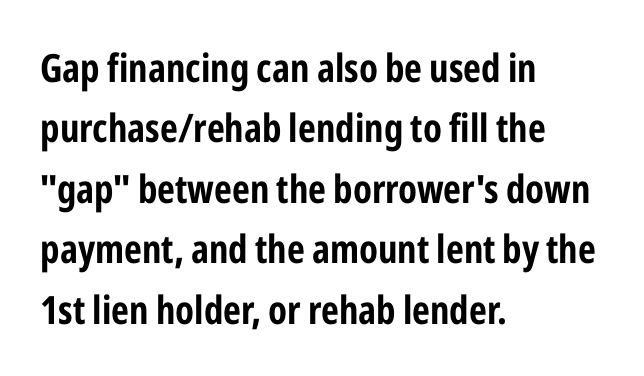
The image shows 39 px bold, condensed sans-serif type, upright; set left-aligned, normal line spacing (1.55x), normal letter spacing, not underlined; low stroke contrast and a medium x-height.
